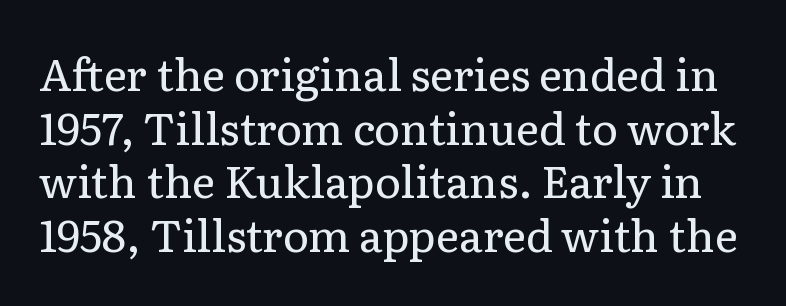
{"serif": "yes", "italic": "no", "bold": "no", "weight": "regular", "width": "normal", "stroke_contrast": "low", "x_height": "medium", "monospaced": "no", "underline": "no", "line_spacing_ratio": 1.22, "letter_spacing": "normal", "letter_spacing_em": 0.0, "glyph_px": 44}
